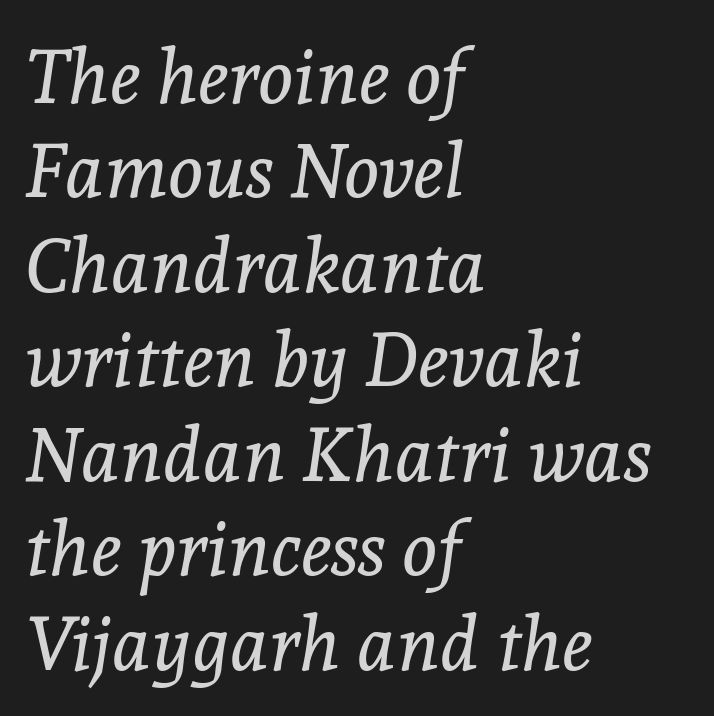
{"serif": "yes", "italic": "yes", "lean": "right", "slant_degrees": 8, "bold": "no", "weight": "regular", "width": "normal", "x_height": "medium", "monospaced": "no", "underline": "no", "align": "left", "line_spacing": "normal", "line_spacing_ratio": 1.26, "letter_spacing": "normal", "letter_spacing_em": 0.0, "glyph_px": 75}
